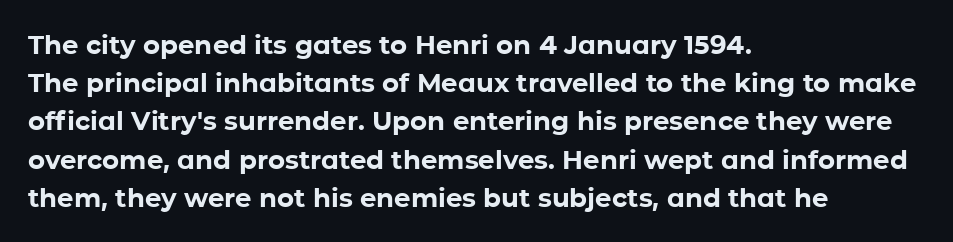
The image shows 26 px bold type, upright; set left-aligned, normal line spacing (1.47x), normal letter spacing, not underlined.
